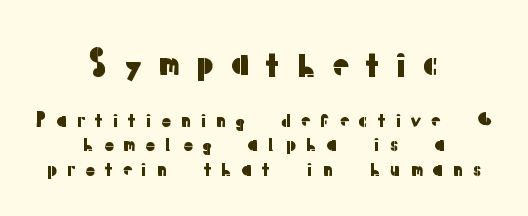
{"serif": "no", "italic": "no", "width": "normal", "stroke_contrast": "low", "x_height": "medium", "monospaced": "no", "underline": "no", "align": "center", "line_spacing": "normal", "line_spacing_ratio": 1.27, "letter_spacing": "wide", "letter_spacing_em": 0.43, "larger_block": "first", "size_ratio": 1.74, "glyph_px": 33}
